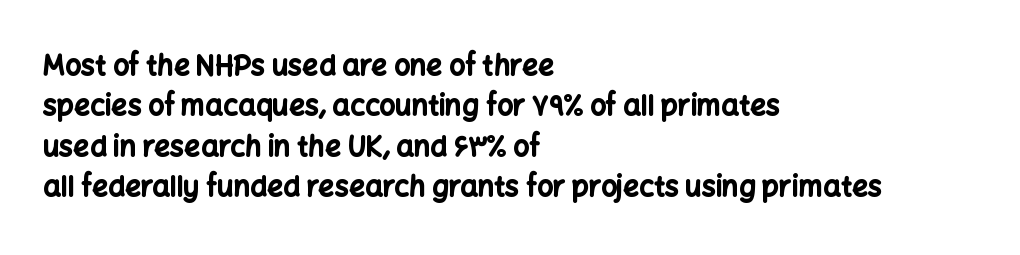
{"serif": "no", "italic": "no", "bold": "yes", "weight": "bold", "width": "normal", "stroke_contrast": "low", "x_height": "medium", "monospaced": "no", "underline": "no", "align": "left", "line_spacing": "normal", "line_spacing_ratio": 1.44, "letter_spacing": "normal", "letter_spacing_em": 0.0, "glyph_px": 28}
